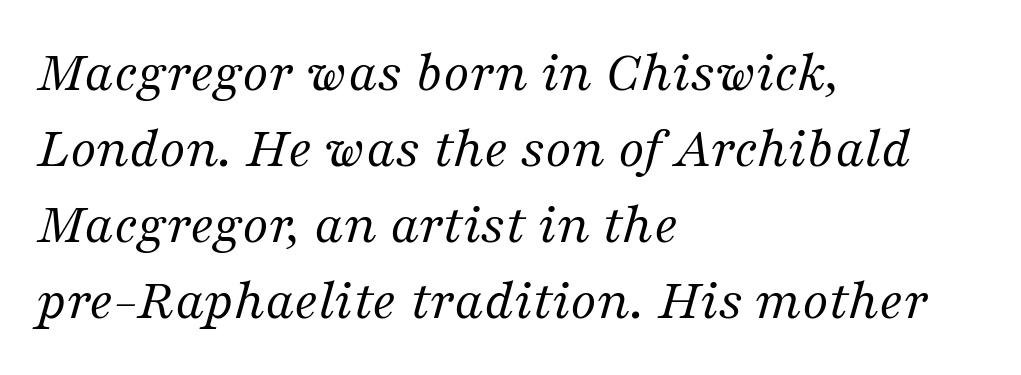
The image shows 59 px regular-weight serif type, italic (leaning right); set left-aligned, normal line spacing (1.29x), normal letter spacing, not underlined; medium stroke contrast and a medium x-height.
